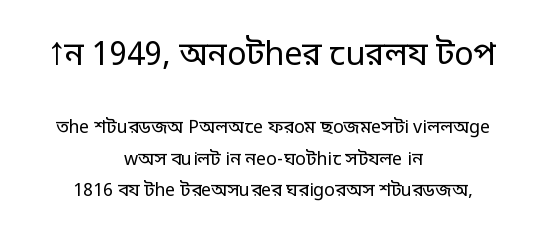
The image shows 32 px regular-weight sans-serif type, upright; set centered, line spacing 1.74x, normal letter spacing, not underlined; the first (top) block is 1.78x larger; low stroke contrast and a large x-height.
